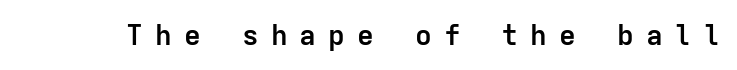
{"serif": "no", "italic": "no", "bold": "yes", "weight": "semibold", "width": "normal", "stroke_contrast": "low", "x_height": "medium", "monospaced": "yes", "underline": "no", "letter_spacing": "wide", "letter_spacing_em": 0.43, "glyph_px": 28}
